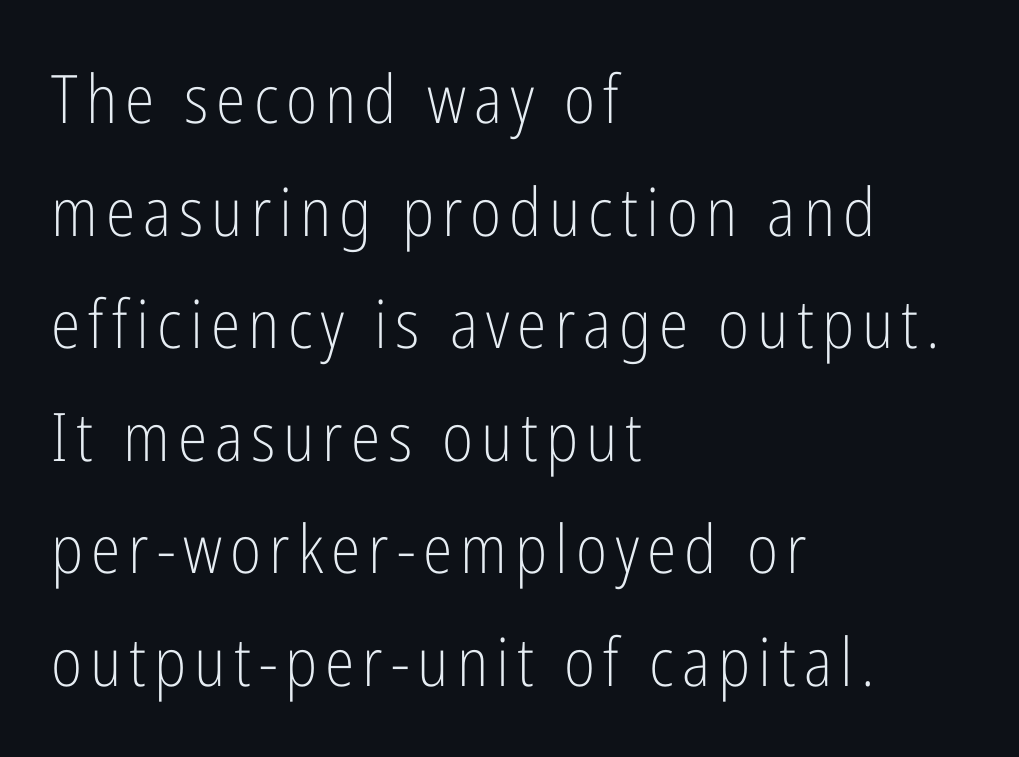
The passage shown is typeset with a sans-serif family. Each line starts at the same left margin while the right side varies. This sample keeps an unexceptional amount of space between lines. Caption: face not bold, strokes unweighted. Clear beneath every line of the passage.
